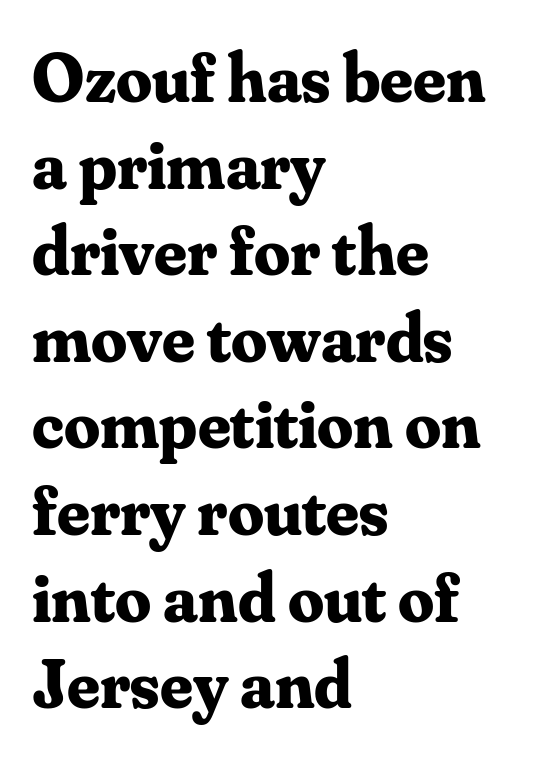
Q: Is the text bold? A: Yes.
Q: Is the text italic (slanted)? A: No, it is upright.
Q: Is the typeface a serif or a sans-serif typeface? A: Serif.
Q: Is the text underlined? A: No.
Q: How is the paragraph aligned? A: Left-aligned.
Q: Is the spacing between letters normal or unusually wide? A: Normal.
Q: Width (condensed, normal, or wide)? A: Normal.
Q: Stroke contrast? A: Medium.
Q: x-height? A: Small.
Q: Monospaced? A: No.
